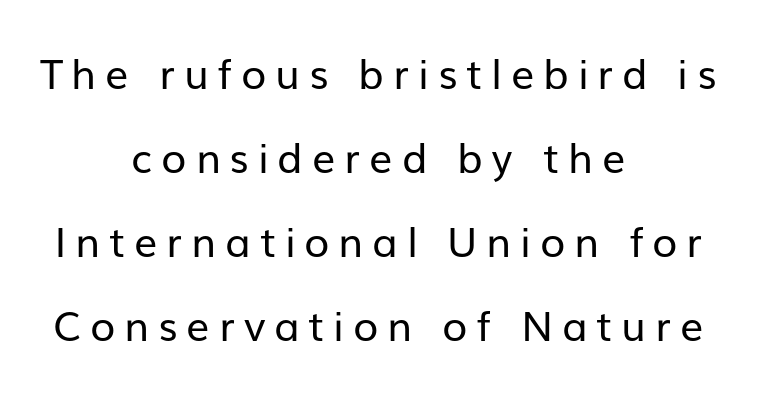
Q: Is the text bold? A: No.
Q: Is the text italic (slanted)? A: No, it is upright.
Q: Is the typeface a serif or a sans-serif typeface? A: Sans-serif.
Q: Is the text underlined? A: No.
Q: How is the paragraph aligned? A: Centered.
Q: Is the spacing between letters normal or unusually wide? A: Unusually wide.
Q: Is the spacing between lines tight, normal or loose? A: Loose.
Q: Width (condensed, normal, or wide)? A: Normal.
Q: Stroke contrast? A: Low.
Q: x-height? A: Medium.
Q: Monospaced? A: No.
